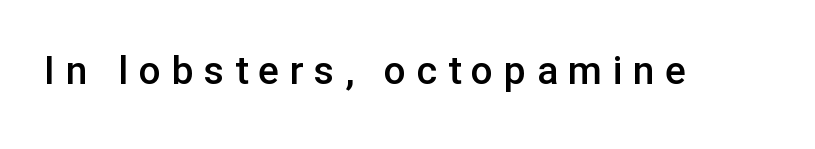
The image shows 39 px semibold sans-serif type, upright; set unusually wide letter spacing (+0.27 em), not underlined; low stroke contrast and a medium x-height.
